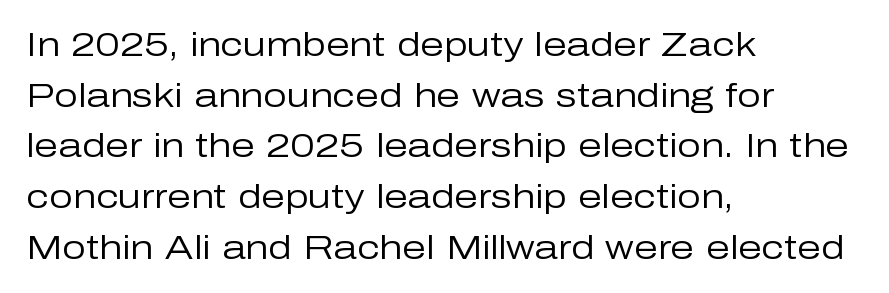
{"serif": "no", "italic": "no", "bold": "no", "weight": "regular", "width": "normal", "stroke_contrast": "low", "x_height": "medium", "monospaced": "no", "underline": "no", "align": "left", "line_spacing": "normal", "line_spacing_ratio": 1.49, "letter_spacing": "normal", "letter_spacing_em": 0.0, "glyph_px": 34}
